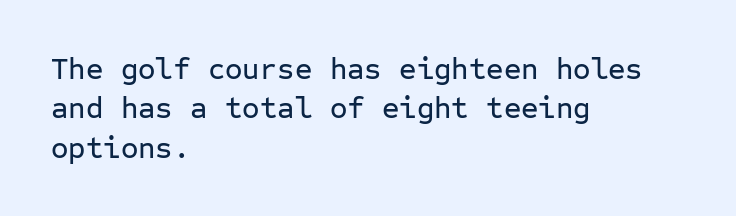
This is sans-serif lettering, the kind often seen on screens and signage. Note the uniform advance width — an 'i' takes as much space as an 'm'. Does the copy run flush right? No — it runs flush left. The foot of each line stays bare and open. There is no visible air inserted between adjacent glyphs.
